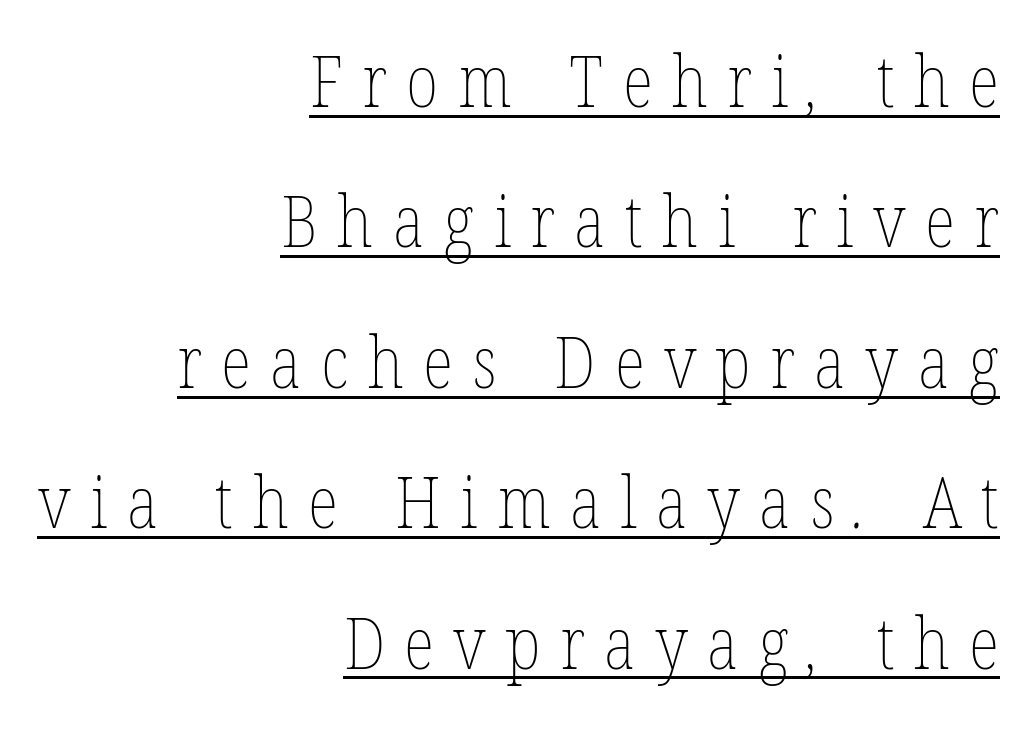
Q: Is the text bold? A: No.
Q: Is the text underlined? A: Yes.
Q: How is the paragraph aligned? A: Right-aligned.
Q: Is the spacing between letters normal or unusually wide? A: Unusually wide.
Q: Is the spacing between lines tight, normal or loose? A: Loose.
Q: Width (condensed, normal, or wide)? A: Condensed.
Q: Stroke contrast? A: Low.
Q: x-height? A: Medium.
Q: Monospaced? A: No.
